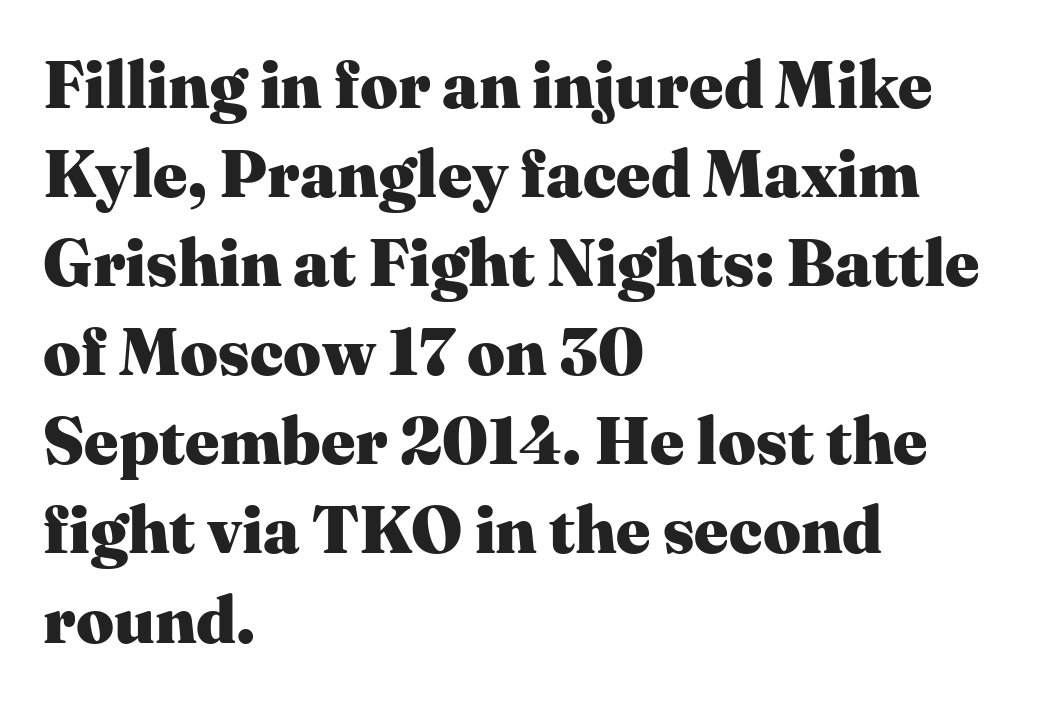
The line-height multiplier appears to be the usual default. Each row of text sits above clean, open space. A typesetter would mark this as roman, not italic. This sample has the flowing, uneven cadence of proportional lettering. The letters are bold, with thick, heavy strokes. The rendering shows small feet on the letterforms — a serif design.
